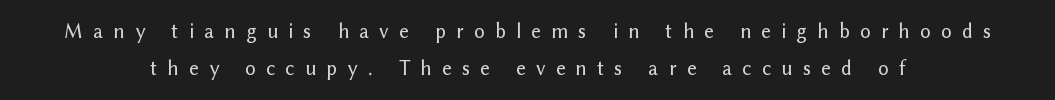
The image shows 21 px text type, upright; set centered, line spacing 1.76x, unusually wide letter spacing (+0.49 em), not underlined.
